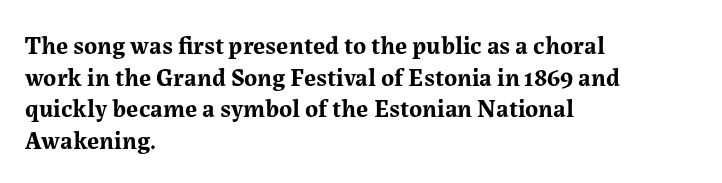
The image shows 25 px bold type, upright; set left-aligned, normal line spacing (1.27x), normal letter spacing, not underlined.
